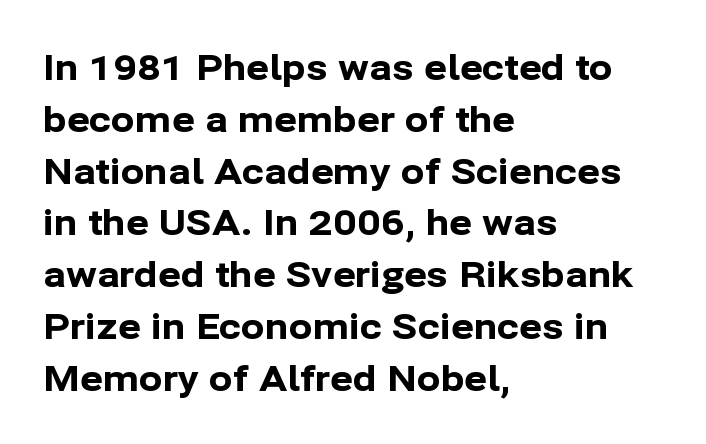
Alignment: flush left. Heft: maximum for text — a bold. The block of text has a typical density, with ordinary space between rows. The gap between lines stays unmarked.
